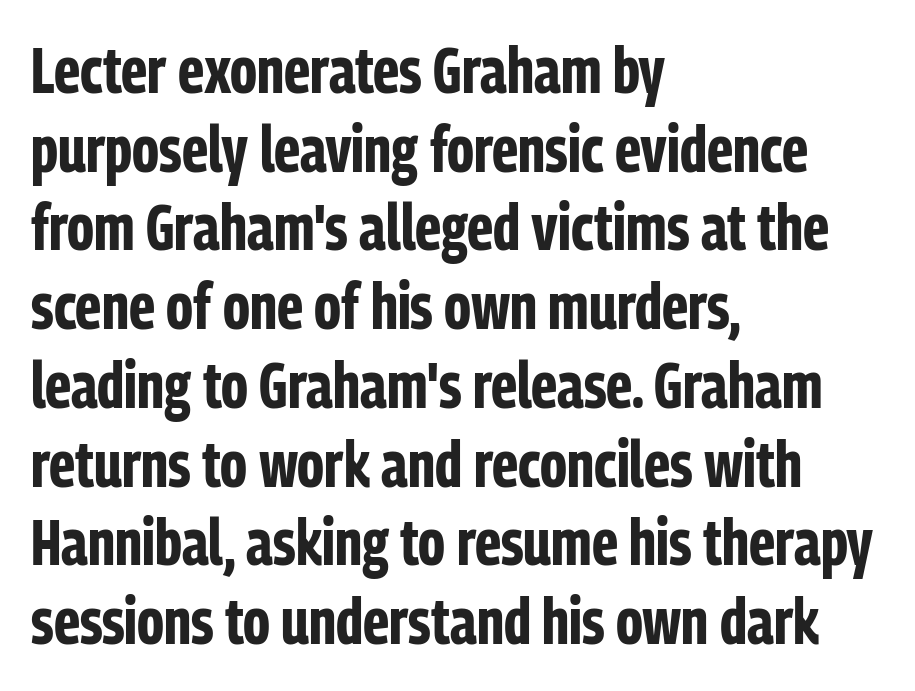
Q: Is the text bold? A: Yes.
Q: Is the text italic (slanted)? A: No, it is upright.
Q: Is the typeface a serif or a sans-serif typeface? A: Sans-serif.
Q: Is the text underlined? A: No.
Q: How is the paragraph aligned? A: Left-aligned.
Q: Is the spacing between letters normal or unusually wide? A: Normal.
Q: Width (condensed, normal, or wide)? A: Condensed.
Q: Stroke contrast? A: Low.
Q: x-height? A: Medium.
Q: Monospaced? A: No.
